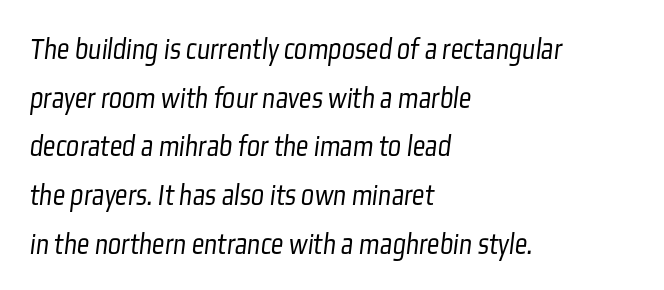
{"serif": "no", "bold": "no", "weight": "light", "width": "condensed", "stroke_contrast": "low", "x_height": "medium", "monospaced": "no", "underline": "no", "align": "left", "line_spacing": "normal", "line_spacing_ratio": 1.57, "letter_spacing": "normal", "letter_spacing_em": 0.0, "glyph_px": 31}
